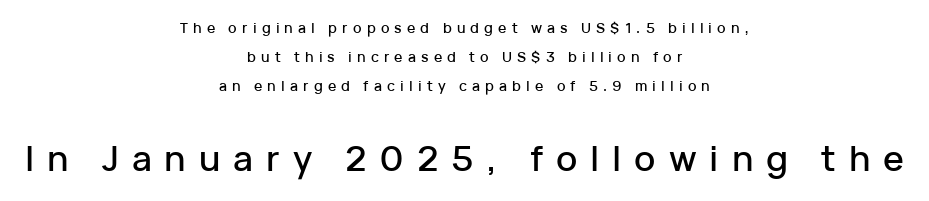
The image shows 35 px sans-serif type, upright; set centered, loose line spacing (2.08x), unusually wide letter spacing (+0.37 em), not underlined; the second (bottom) block is 2.5x larger; low stroke contrast and a medium x-height.
